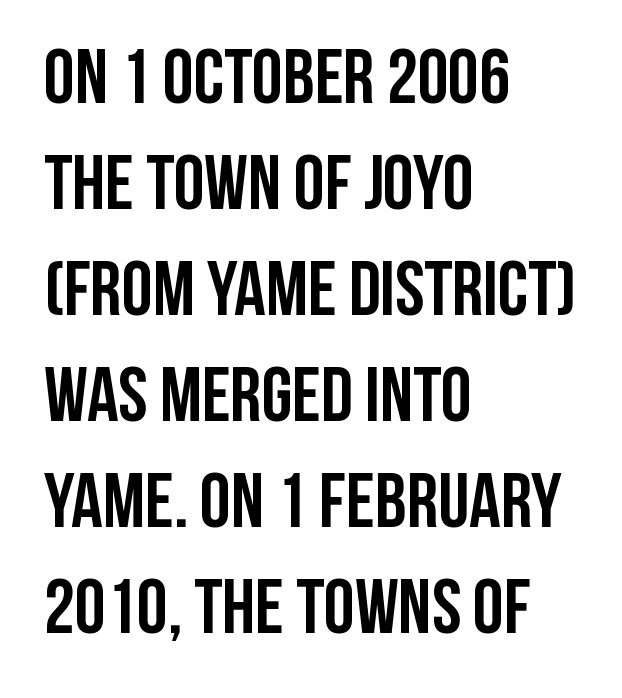
The image shows 78 px semibold, condensed sans-serif type, upright; set left-aligned, normal line spacing (1.36x), normal letter spacing, not underlined; low stroke contrast and a large x-height.
